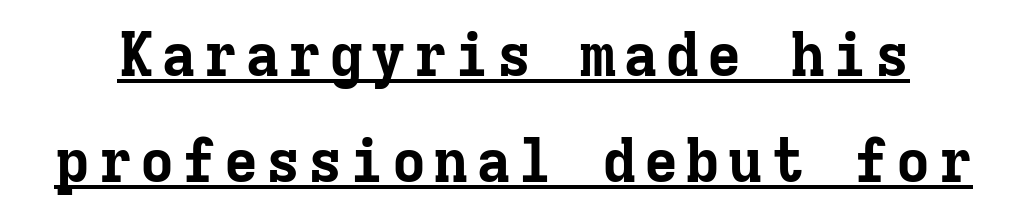
Type style note: has serifs. Does the weight exceed regular? Yes, all the way to bold. Posture: upright roman. The string is rendered with underlining switched on. Spacing verdict: monospaced, one width for all characters.
